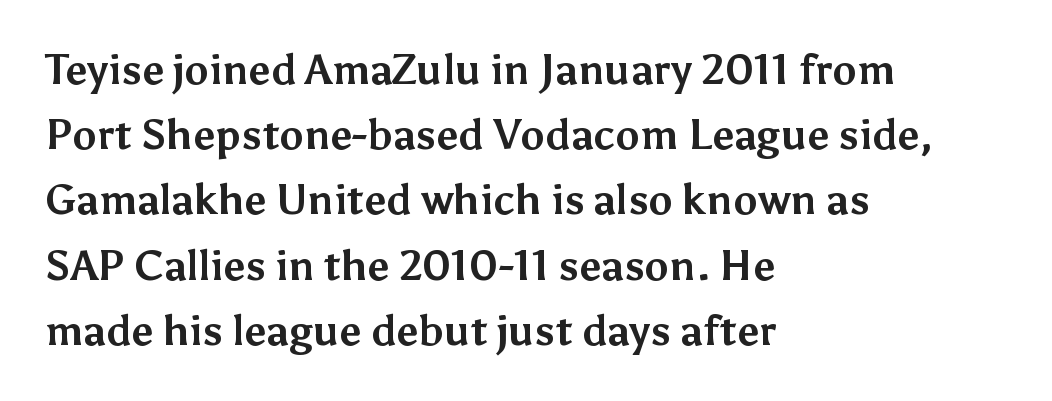
{"serif": "no", "italic": "no", "bold": "yes", "weight": "bold", "width": "normal", "stroke_contrast": "medium", "x_height": "medium", "monospaced": "no", "underline": "no", "align": "left", "line_spacing": "normal", "line_spacing_ratio": 1.59, "letter_spacing": "normal", "letter_spacing_em": 0.0, "glyph_px": 41}
